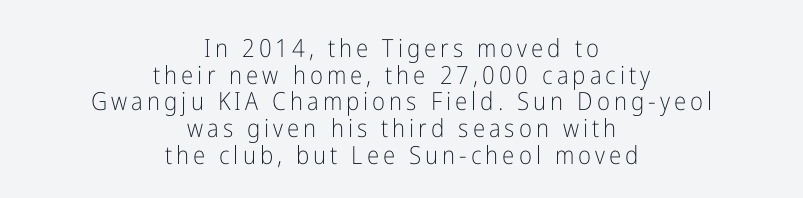
Q: Is the text bold? A: No.
Q: Is the text italic (slanted)? A: No, it is upright.
Q: Is the text underlined? A: No.
Q: How is the paragraph aligned? A: Centered.
Q: Is the spacing between lines tight, normal or loose? A: Tight.
